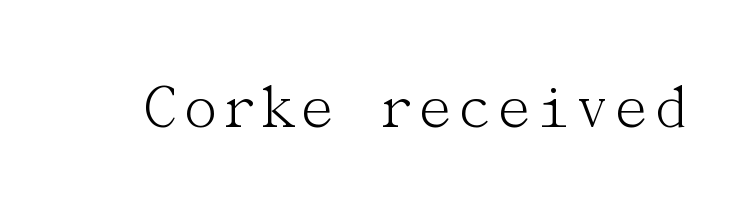
{"serif": "yes", "italic": "no", "bold": "no", "weight": "light", "width": "normal", "stroke_contrast": "medium", "x_height": "medium", "underline": "no", "letter_spacing": "normal", "letter_spacing_em": 0.0, "glyph_px": 67}
